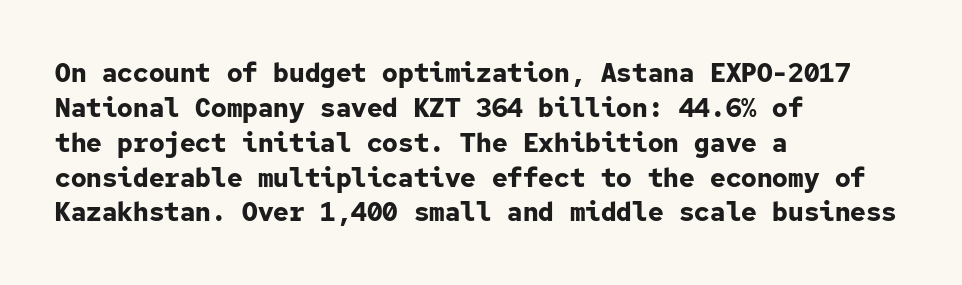
Q: Is the text bold? A: Yes.
Q: Is the text italic (slanted)? A: No, it is upright.
Q: Is the text underlined? A: No.
Q: How is the paragraph aligned? A: Left-aligned.
Q: Is the spacing between letters normal or unusually wide? A: Normal.
Q: Is the spacing between lines tight, normal or loose? A: Normal.
